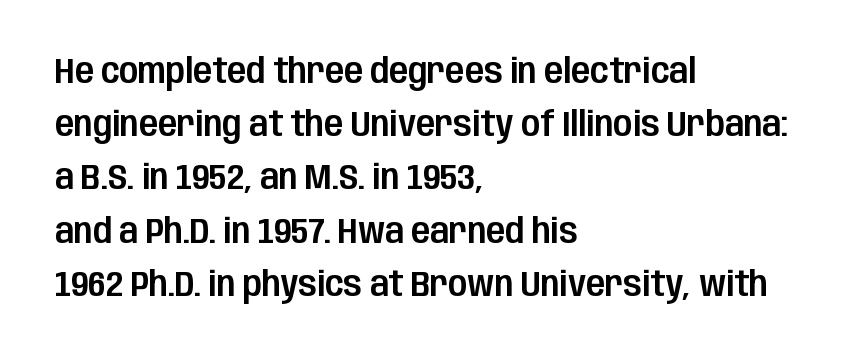
Is there much room between lines? A standard amount, neither cramped nor airy. Every character sits straight up, as roman type does. This sample has the flowing, uneven cadence of proportional lettering. The glyphs are unaccompanied by any horizontal stroke below them. Layout note: lines flush left. The rendering shows plain stroke endings on the letterforms — a sans-serif design.
